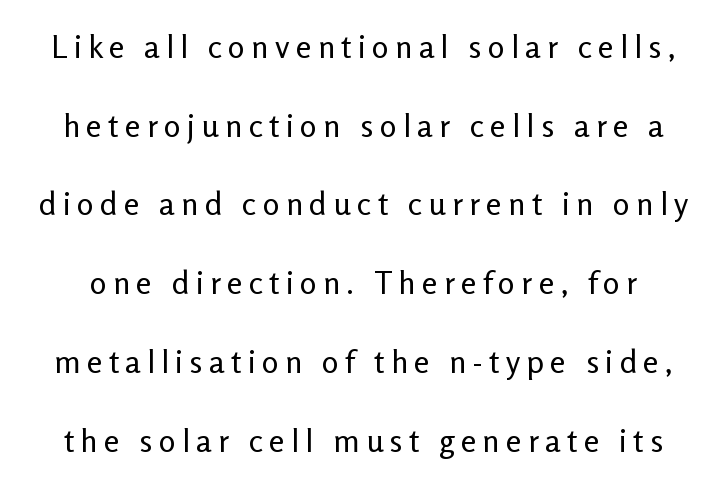
Q: Is the text bold? A: No.
Q: Is the text italic (slanted)? A: No, it is upright.
Q: Is the typeface a serif or a sans-serif typeface? A: Sans-serif.
Q: Is the text underlined? A: No.
Q: Is the spacing between lines tight, normal or loose? A: Loose.
Q: Width (condensed, normal, or wide)? A: Normal.
Q: Stroke contrast? A: Low.
Q: x-height? A: Medium.
Q: Monospaced? A: No.
